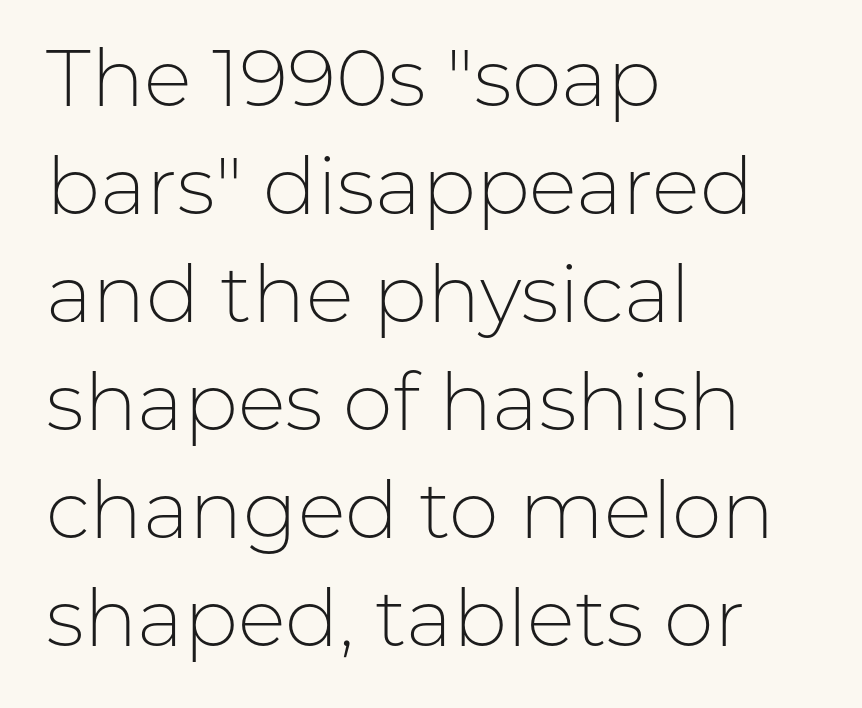
Letters rest on an invisible, unmarked baseline. The passage shown is typed in a proportional face where columns would drift. Is the block centered? No — it sits flush against the left margin. Honestly, the row spacing looks completely unremarkable. Stroke mass is kept to a normal reading level or below. The face used here is a sans, in the tradition of grotesques and geometrics.
